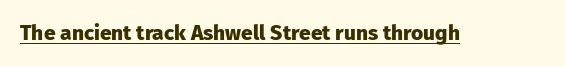
{"italic": "no", "bold": "yes", "underline": "yes", "letter_spacing": "normal", "letter_spacing_em": 0.0, "glyph_px": 21}
